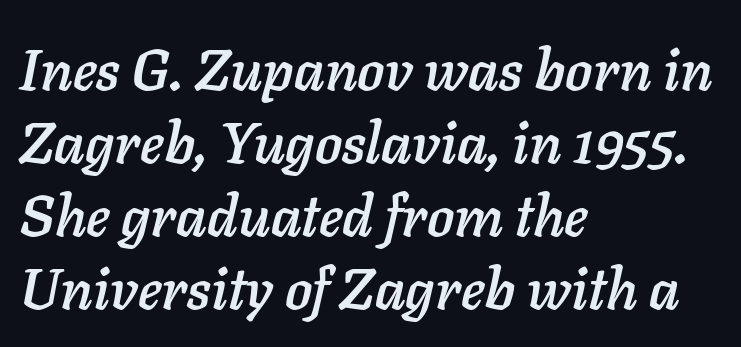
The image shows 57 px text type, italic (leaning right); set left-aligned, normal line spacing (1.28x), normal letter spacing, not underlined; low stroke contrast and a medium x-height.
